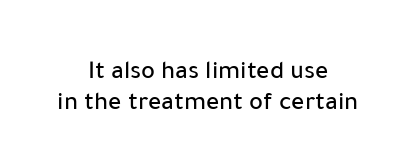
The whitespace from short lines is split evenly between both sides. Does extra space separate the letters? No, they use regular spacing. The specimen omits any rule beneath the text block's lines. The letters stand straight up with perfectly vertical stems.
